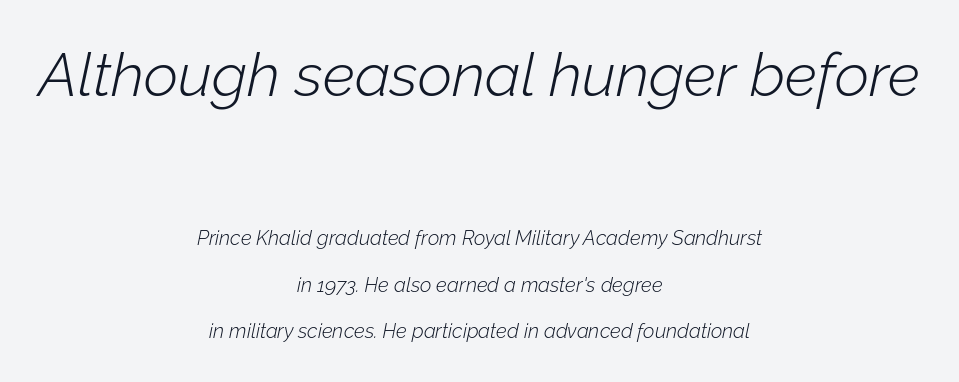
In terms of letterspacing, this is plain default setting. Which chunk is bigger? The first one — the top block dwarfs the bottom. Is the type heavy? It reads as light-to-regular instead. Line starts and ends both wander, symmetrically. The letters are slanted; this is an italic face.
